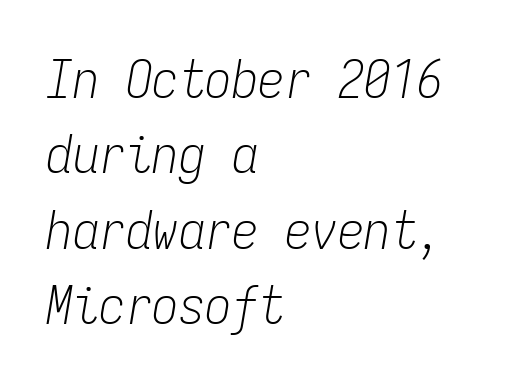
Tracking here is standard; glyphs follow each other at the usual distance. The glyphs look as if they've been sheared to an angle. Stems here are at most as thick as an everyday book face. Note the uniform advance width — an 'i' takes as much space as an 'm'.
